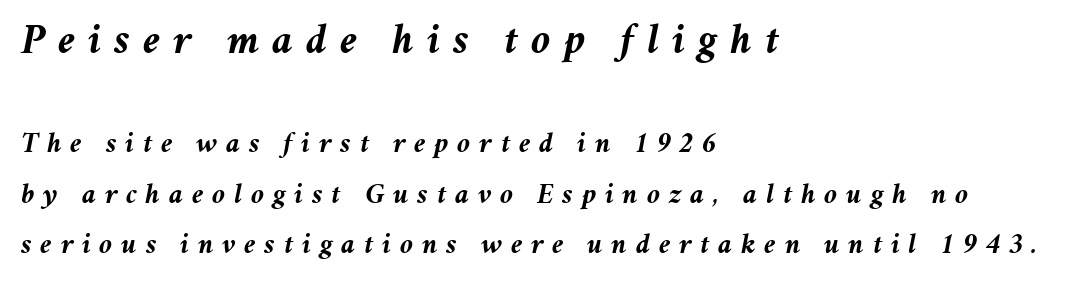
{"italic": "yes", "lean": "right", "slant_degrees": 11, "bold": "yes", "weight": "semibold", "width": "normal", "stroke_contrast": "medium", "x_height": "medium", "monospaced": "no", "underline": "no", "align": "left", "line_spacing_ratio": 1.74, "letter_spacing": "wide", "letter_spacing_em": 0.3, "larger_block": "first", "size_ratio": 1.48, "glyph_px": 43}
